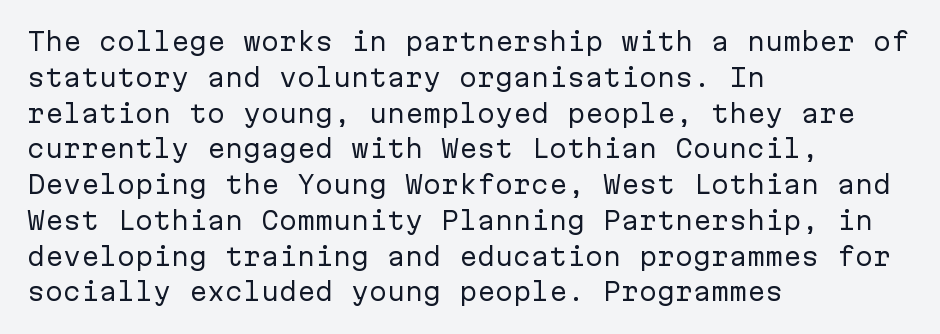
{"italic": "no", "bold": "no", "underline": "no", "align": "left", "line_spacing": "normal", "line_spacing_ratio": 1.49, "letter_spacing": "normal", "letter_spacing_em": 0.0, "glyph_px": 24}
